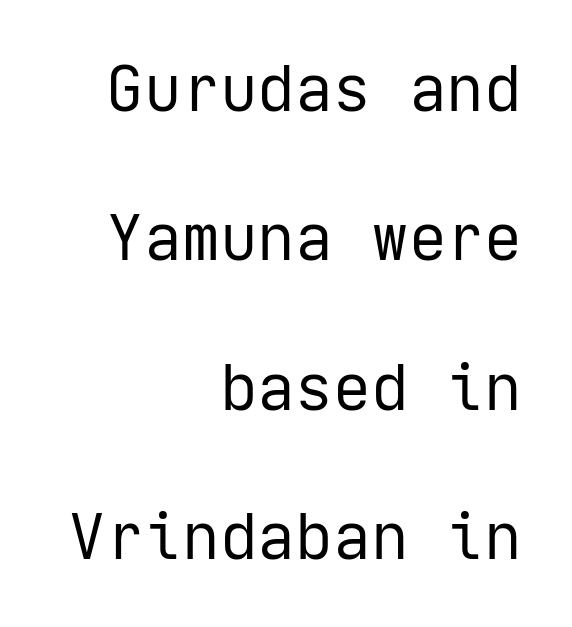
Q: Is the text bold? A: No.
Q: Is the text italic (slanted)? A: No, it is upright.
Q: Is the typeface a serif or a sans-serif typeface? A: Sans-serif.
Q: Is the text underlined? A: No.
Q: How is the paragraph aligned? A: Right-aligned.
Q: Is the spacing between letters normal or unusually wide? A: Normal.
Q: Is the spacing between lines tight, normal or loose? A: Loose.
Q: Width (condensed, normal, or wide)? A: Normal.
Q: Stroke contrast? A: Low.
Q: x-height? A: Medium.
